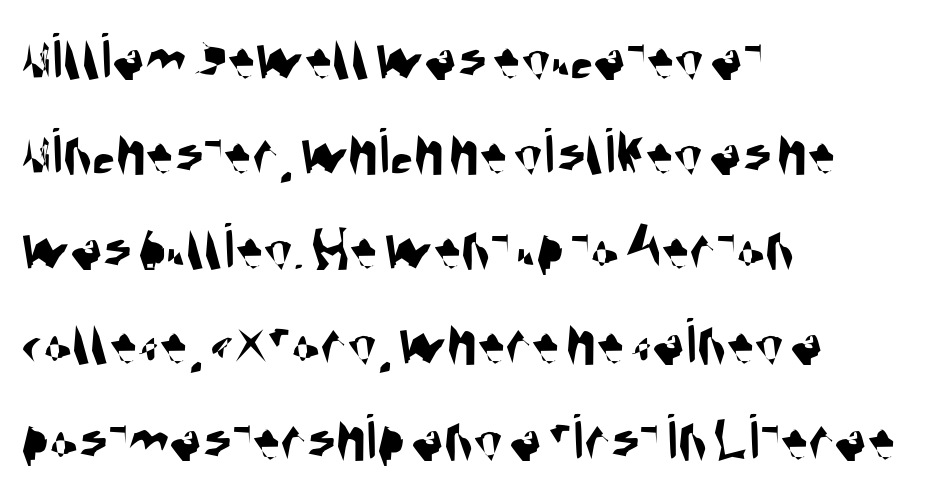
Q: Is the typeface a serif or a sans-serif typeface? A: Sans-serif.
Q: Is the text underlined? A: No.
Q: How is the paragraph aligned? A: Left-aligned.
Q: Is the spacing between letters normal or unusually wide? A: Normal.
Q: Is the spacing between lines tight, normal or loose? A: Normal.
Q: Width (condensed, normal, or wide)? A: Condensed.
Q: Stroke contrast? A: Medium.
Q: x-height? A: Large.
Q: Monospaced? A: No.
